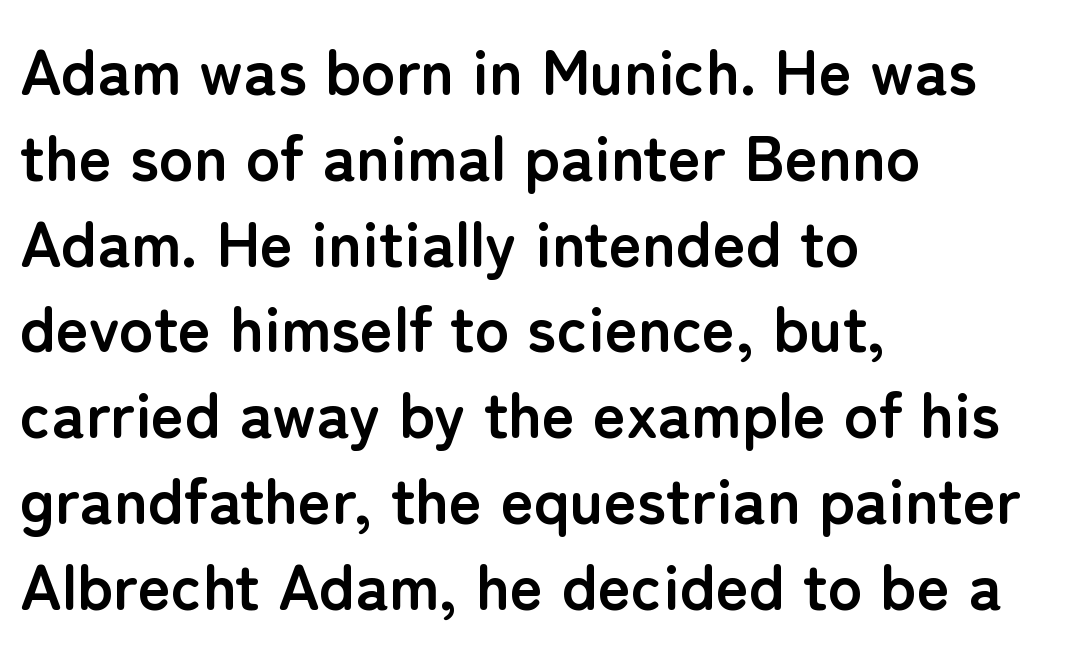
{"serif": "no", "italic": "no", "bold": "yes", "weight": "semibold", "width": "normal", "stroke_contrast": "low", "x_height": "medium", "monospaced": "no", "underline": "no", "align": "left", "line_spacing": "normal", "line_spacing_ratio": 1.34, "letter_spacing": "normal", "letter_spacing_em": 0.0, "glyph_px": 64}
